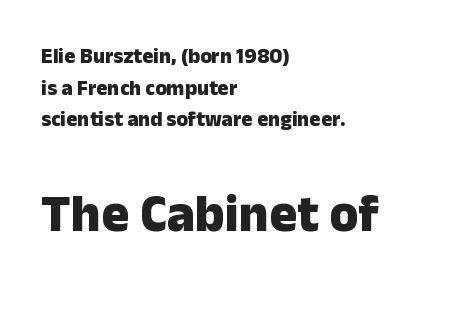
{"serif": "no", "italic": "no", "bold": "yes", "weight": "heavy", "width": "normal", "stroke_contrast": "low", "x_height": "medium", "monospaced": "no", "underline": "no", "align": "left", "line_spacing": "normal", "line_spacing_ratio": 1.51, "letter_spacing": "normal", "letter_spacing_em": 0.0, "larger_block": "second", "size_ratio": 2.48, "glyph_px": 52}
